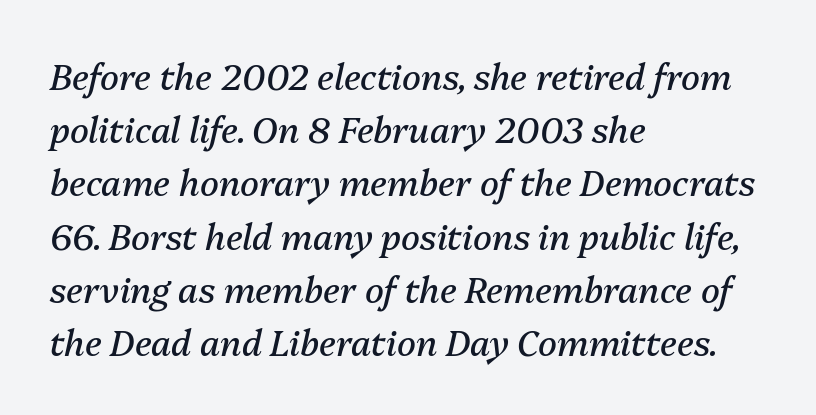
The image shows 35 px regular-weight type, italic (leaning right); set left-aligned, normal line spacing (1.52x), normal letter spacing, not underlined; medium stroke contrast and a medium x-height.
